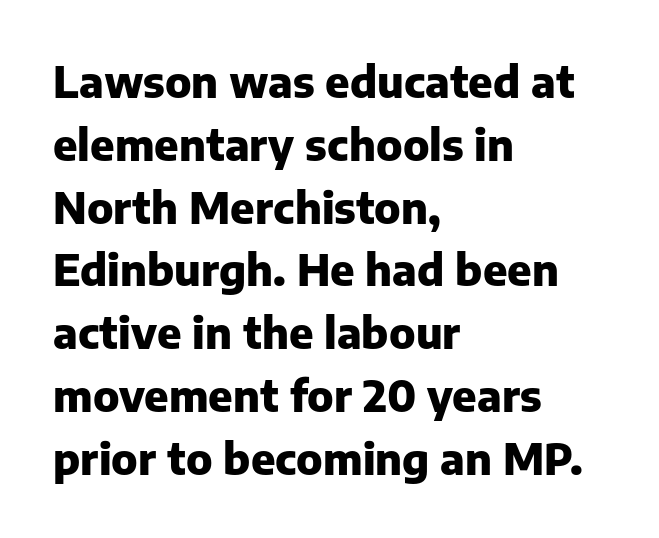
Q: Is the text bold? A: Yes.
Q: Is the text italic (slanted)? A: No, it is upright.
Q: Is the typeface a serif or a sans-serif typeface? A: Sans-serif.
Q: Is the text underlined? A: No.
Q: How is the paragraph aligned? A: Left-aligned.
Q: Is the spacing between letters normal or unusually wide? A: Normal.
Q: Is the spacing between lines tight, normal or loose? A: Normal.
Q: Width (condensed, normal, or wide)? A: Normal.
Q: Stroke contrast? A: Low.
Q: x-height? A: Medium.
Q: Monospaced? A: No.
